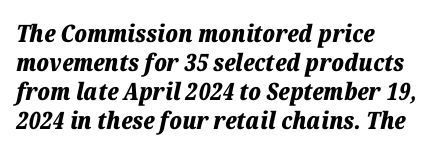
{"italic": "yes", "lean": "right", "slant_degrees": 12, "bold": "yes", "underline": "no", "align": "left", "line_spacing_ratio": 1.21, "letter_spacing": "normal", "letter_spacing_em": 0.0, "glyph_px": 24}
